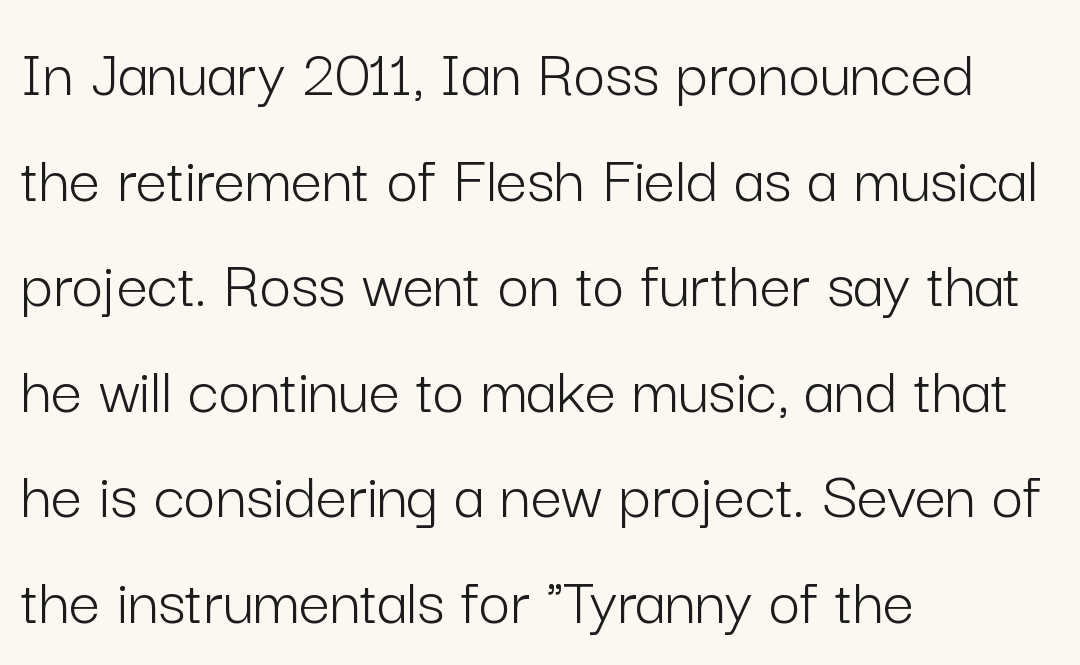
The rows are spaced the way most documents space them. The face used here is proportionally spaced, like ordinary book or web type. No extra tracking has been applied to these lines. Weight class: somewhere from thin through regular.
